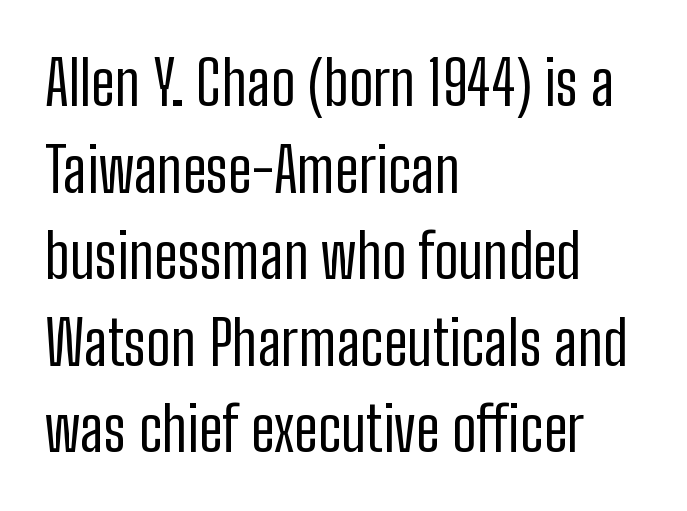
{"serif": "no", "italic": "no", "bold": "no", "weight": "regular", "width": "condensed", "stroke_contrast": "low", "x_height": "medium", "monospaced": "no", "underline": "no", "align": "left", "line_spacing": "normal", "line_spacing_ratio": 1.42, "letter_spacing": "normal", "letter_spacing_em": 0.0, "glyph_px": 61}
